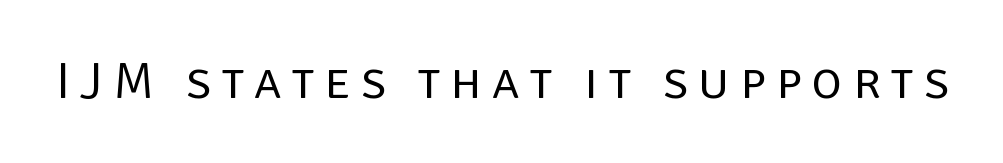
The type sits square on the baseline with zero lean. On a weight scale, this lands at 450 or below. The typeface chosen for these lines omits serifs. Each row of text sits above clean, open space. Varying glyph widths throughout — classic text-font behaviour. Tracking here is generous; glyphs stand well apart from one another.
